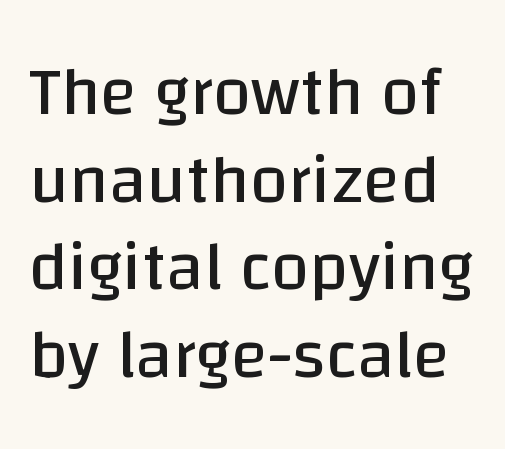
What kind of face is this? One without serifs — a sans. The characters are drawn with everyday or finer stroke widths. Proportional: the letters do not fall into vertical columns. Vertically, the passage feels balanced, rows spaced as you'd expect. Honestly, there is no underline to notice here at all. This sample uses plain, unmodified letter spacing.
